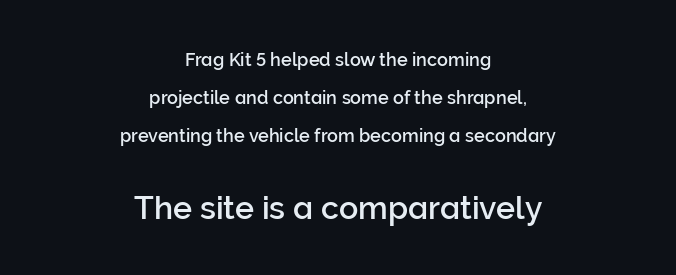
Q: Is the text italic (slanted)? A: No, it is upright.
Q: Is the typeface a serif or a sans-serif typeface? A: Sans-serif.
Q: Is the text underlined? A: No.
Q: How is the paragraph aligned? A: Centered.
Q: Is the spacing between letters normal or unusually wide? A: Normal.
Q: Is the spacing between lines tight, normal or loose? A: Loose.
Q: Which block of text is set in a larger size, the first (top) or the second (bottom)? A: The second (bottom) one.
Q: Width (condensed, normal, or wide)? A: Normal.
Q: Stroke contrast? A: Low.
Q: x-height? A: Medium.
Q: Monospaced? A: No.
